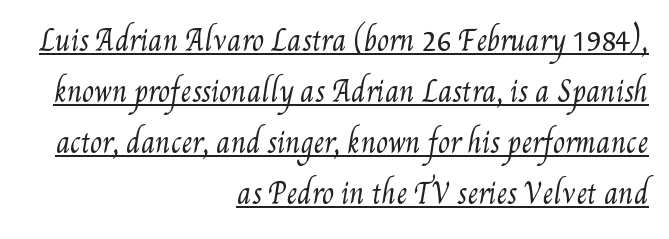
Honestly, the letter spacing is just normal — you wouldn't notice it. Unbolded letterforms with no extra heft. Descenders here cross a horizontal rule under the line. The lines in this sample share a right terminus and differ only in where they begin.
